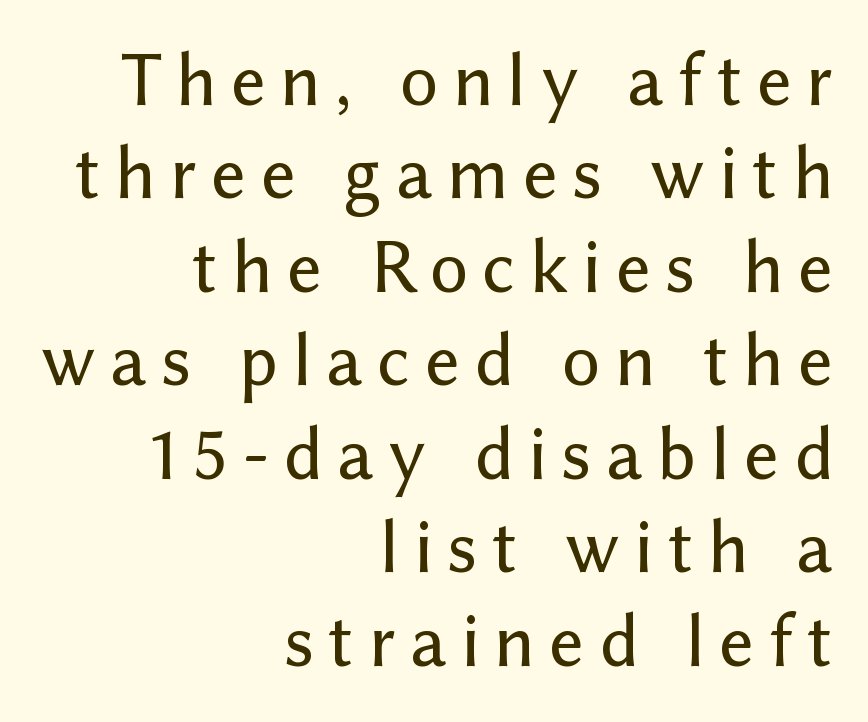
Q: Is the text italic (slanted)? A: No, it is upright.
Q: Is the typeface a serif or a sans-serif typeface? A: Sans-serif.
Q: Is the text underlined? A: No.
Q: How is the paragraph aligned? A: Right-aligned.
Q: Width (condensed, normal, or wide)? A: Normal.
Q: Stroke contrast? A: Low.
Q: x-height? A: Medium.
Q: Monospaced? A: No.
